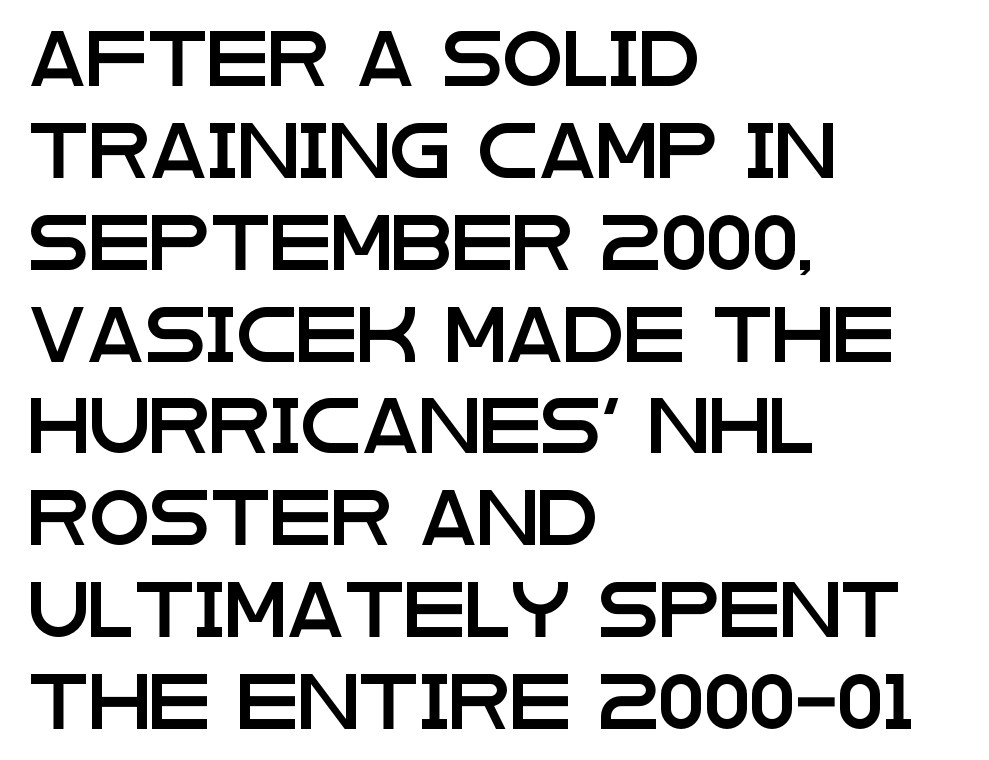
The image shows 55 px wide sans-serif type, upright; set left-aligned, normal line spacing (1.67x), normal letter spacing, not underlined; low stroke contrast and a large x-height.
